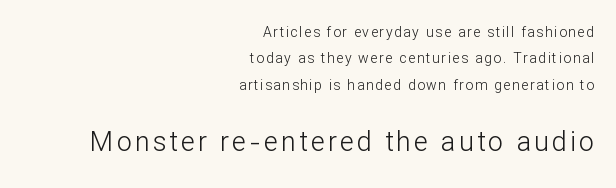
These two chunks differ in scale, with the bottom chunk taking the larger measure. Underlining? Definitely not there. The letters look calm and open, with moderate or lighter stems. If you drew a ruler down the right edge, every line would touch it. Italic: no, the glyphs are upright roman.
